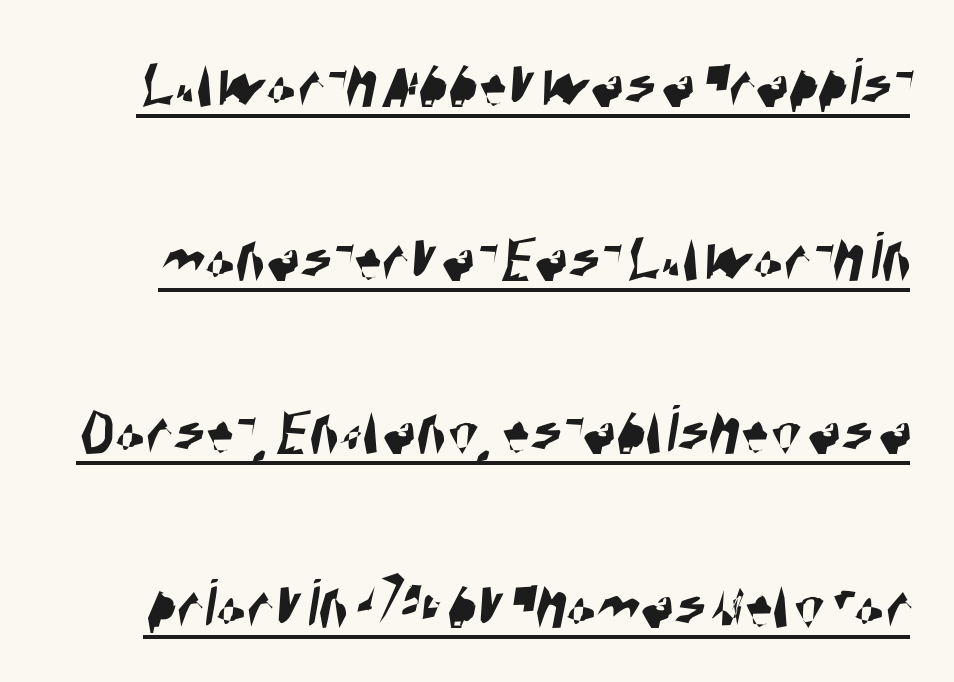
The lettering is marked with a stroke running underneath it. Varying glyph widths throughout — classic text-font behaviour. Caption: standard tracking, unaltered. Grotesque or geometric, the face here clearly has no serifs. How would I describe the line gaps? Wide and relaxed.
